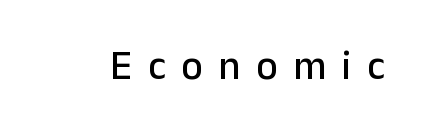
No feet cap the strokes, marking this as sans-serif type. This sample uses expanded letter spacing, leaving extra air between glyphs. The specimen reads as upright at a glance. This rendering features lettering with no underline. Note the varied advance widths — an 'i' is clearly narrower than an 'm'.
